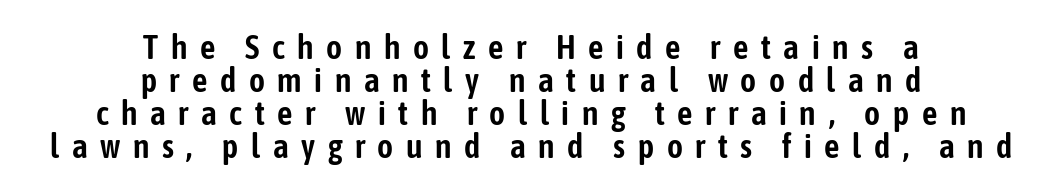
Caption: expanded tracking, letters set apart. Notice how the stems are strictly vertical — no italics here. The glyphs in this specimen are sans serif. Students, observe: this is what under-led, compact text looks like.
